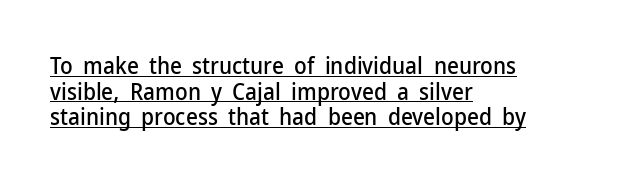
The typesetter has applied underlining to the passage shown. If you drew a ruler down the left edge, every line would touch it. This sample uses plain, unmodified letter spacing. Italic: no, the glyphs are upright roman.
